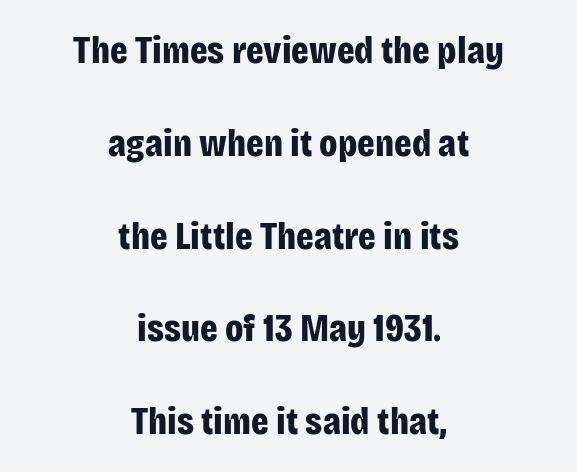
Do the characters align in a grid? No, the font is proportional. Italic? Not at all — the glyphs are vertical. A bare baseline throughout the passage. Compared with an ordinary text face, these strokes are far heavier — a full bold.
